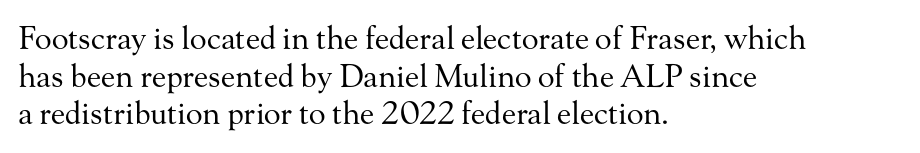
The image shows 31 px regular-weight serif type, upright; set left-aligned, line spacing 1.21x, normal letter spacing, not underlined; medium stroke contrast and a small x-height.
